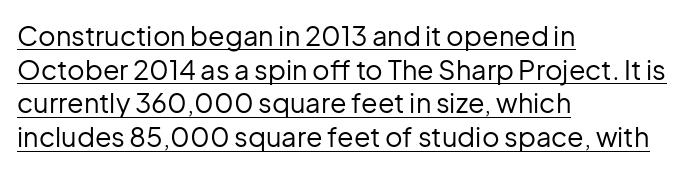
Short and long lines alike share a common starting point at left. The vertical gap from one line to the next is medium. The letters sit at their default tracking, neither squeezed nor spread. Is there any slant? The stems are plumb. Compared with undecorated copy, this sample adds a rule below the words.
